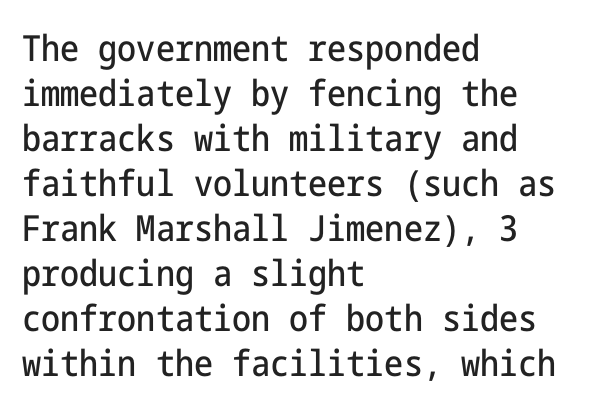
Stroke terminals: plain, sans-serif. Letters rest on an invisible, unmarked baseline. These lines are set flush left with a ragged right edge. Every stem runs plumb, perpendicular to the baseline.
